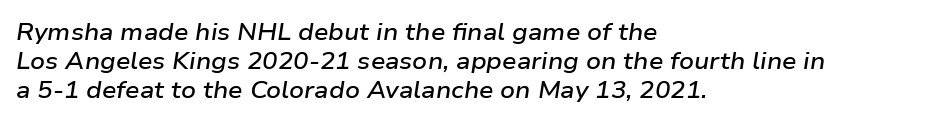
Q: Is the text bold? A: Semi-bold.
Q: Is the text italic (slanted)? A: Yes, it leans right by about 9 degrees.
Q: Is the text underlined? A: No.
Q: How is the paragraph aligned? A: Left-aligned.
Q: Is the spacing between letters normal or unusually wide? A: Normal.
Q: Is the spacing between lines tight, normal or loose? A: Normal.
